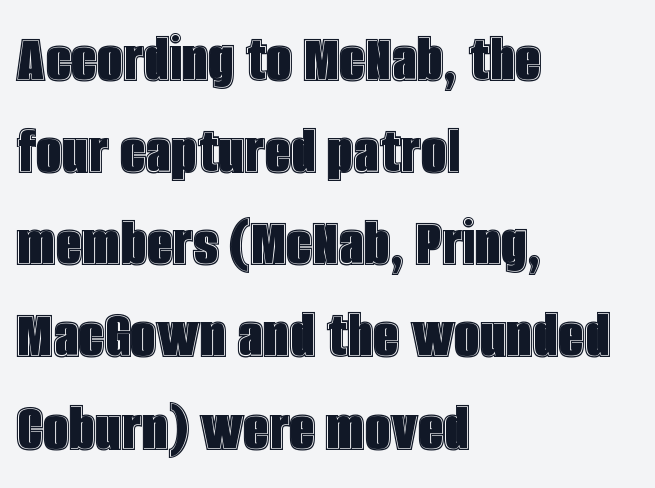
The image shows 72 px condensed type, upright; set left-aligned, normal line spacing (1.28x), normal letter spacing, not underlined; a large x-height.
